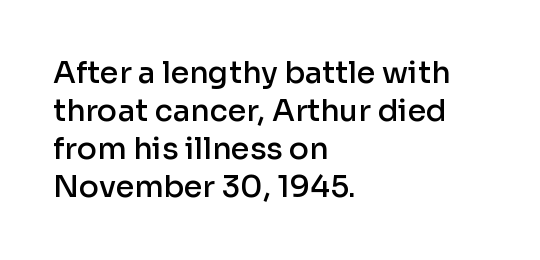
{"serif": "no", "italic": "no", "bold": "semi", "weight": "semibold", "width": "normal", "stroke_contrast": "low", "x_height": "medium", "monospaced": "no", "underline": "no", "align": "left", "line_spacing": "normal", "line_spacing_ratio": 1.27, "letter_spacing": "normal", "letter_spacing_em": 0.0, "glyph_px": 30}
